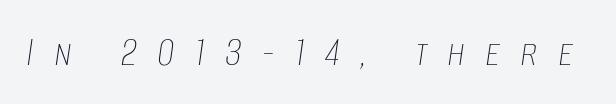
{"italic": "yes", "lean": "right", "slant_degrees": 8, "bold": "no", "weight": "thin", "width": "condensed", "stroke_contrast": "low", "x_height": "large", "monospaced": "no", "underline": "no", "letter_spacing": "wide", "letter_spacing_em": 0.47, "glyph_px": 43}
